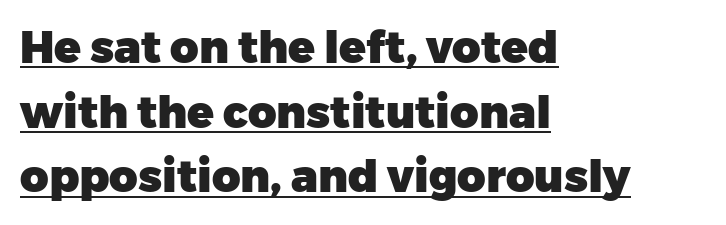
Upright lettering throughout. Spacing verdict: proportional, widths tailored to each character. Leftover space on each line is placed entirely after the last word. Summary of vertical rhythm: regular, with standard interline spacing. The strokes are fattened all the way to bold. Unlike a traditional serif, this face leaves its strokes unadorned.
